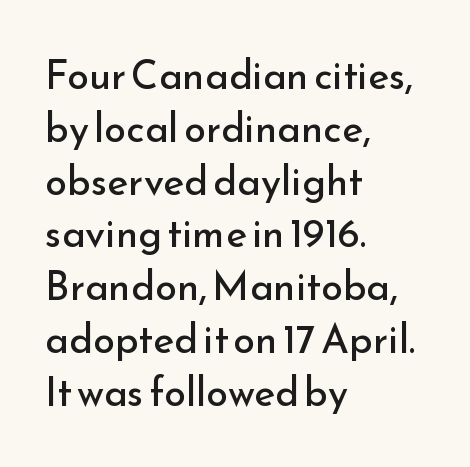
The lettering stays uniformly vertical, giving the passage a roman look. The text was rendered using a sans face with plain stroke endings. Looks like regular typesetting: each glyph gets only the width it needs. Successive baselines arrive at the customary interval.
